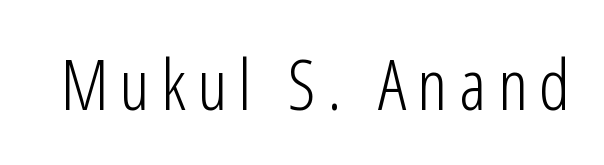
The image shows 71 px light, condensed sans-serif type, upright; set not underlined; low stroke contrast and a medium x-height.
